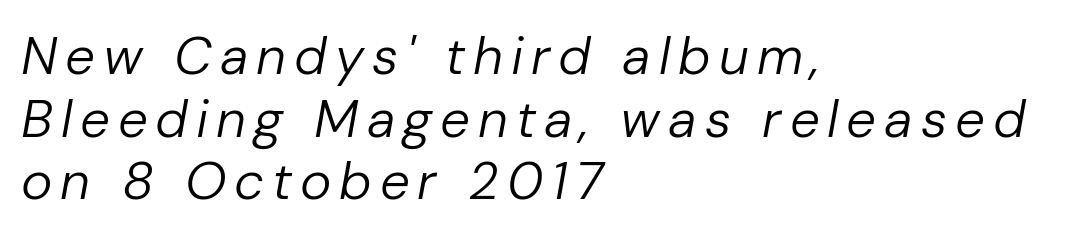
Q: Is the text bold? A: No.
Q: Is the text italic (slanted)? A: Yes, it leans right by about 10 degrees.
Q: Is the text underlined? A: No.
Q: How is the paragraph aligned? A: Left-aligned.
Q: Width (condensed, normal, or wide)? A: Normal.
Q: Stroke contrast? A: Low.
Q: x-height? A: Medium.
Q: Monospaced? A: No.
